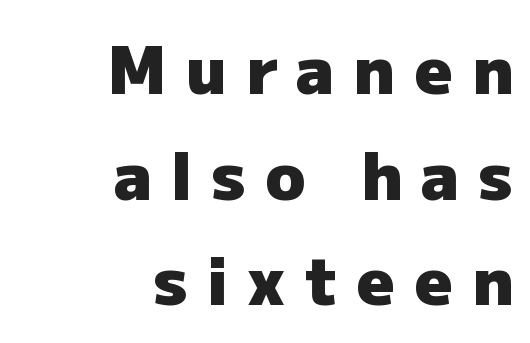
The specimen omits any rule beneath the text block's lines. In terms of posture, this sample is upright. The gaps between neighbouring characters are conspicuously large. Teacher's note: observe the even right margin — that is flush-right alignment.
